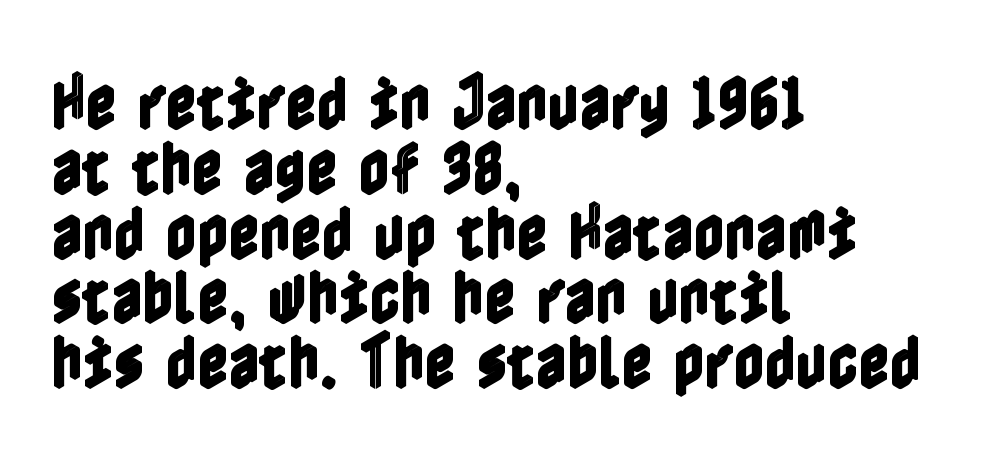
{"italic": "no", "width": "condensed", "x_height": "medium", "underline": "no", "align": "left", "line_spacing": "tight", "line_spacing_ratio": 1.08, "letter_spacing": "normal", "letter_spacing_em": 0.0, "glyph_px": 60}
